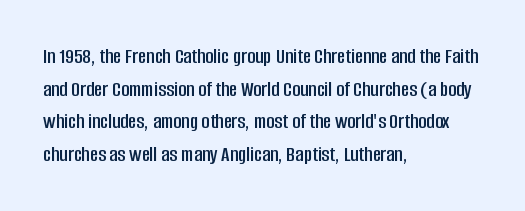
The string is rendered with underlining switched off. Successive baselines arrive at the customary interval. The paragraph shown leans on its left margin. Do the letters lean? They stand straight. The passage shown has conventional tracking throughout.
